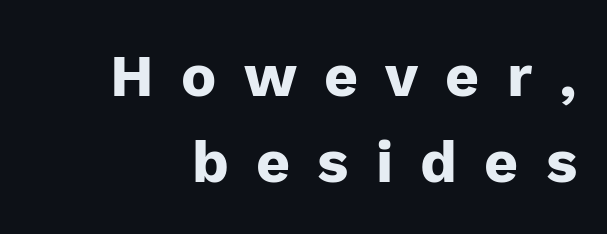
The image shows 59 px heavy sans-serif type, upright; set normal line spacing (1.46x), unusually wide letter spacing (+0.46 em), not underlined; low stroke contrast and a medium x-height.
